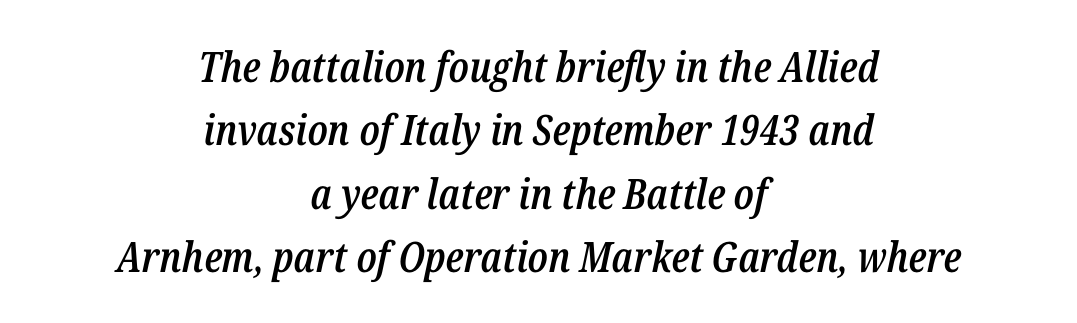
Note the varied advance widths — an 'i' is clearly narrower than an 'm'. Words appear dense and cohesive because spacing is normal. The letters are semibold — heavier than regular but short of a full bold. Short and long lines alike share a common midpoint. The letters are slanted; this is an italic face. Underlining? Definitely not there.
